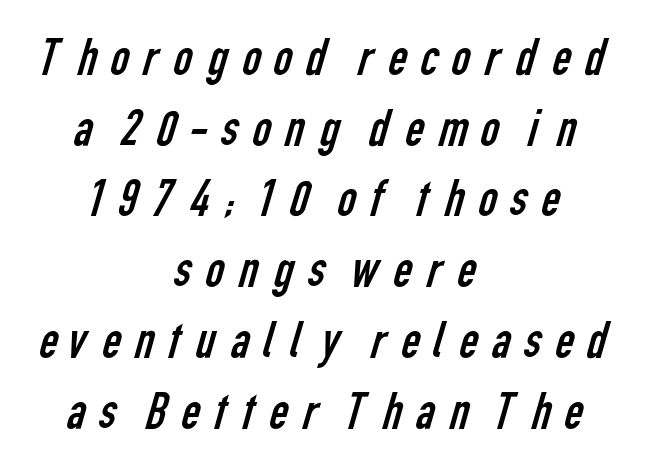
Q: Is the text bold? A: No.
Q: Is the typeface a serif or a sans-serif typeface? A: Sans-serif.
Q: Is the text underlined? A: No.
Q: How is the paragraph aligned? A: Centered.
Q: Is the spacing between lines tight, normal or loose? A: Normal.
Q: Width (condensed, normal, or wide)? A: Condensed.
Q: Stroke contrast? A: Low.
Q: x-height? A: Medium.
Q: Monospaced? A: No.
